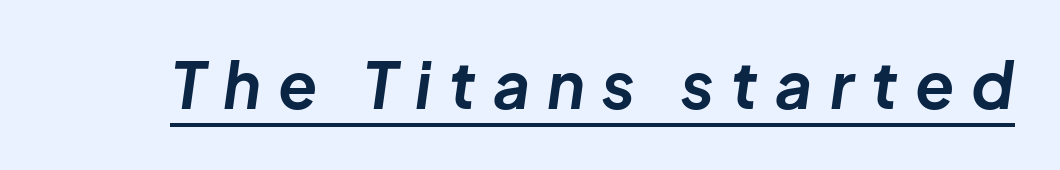
Caption: expanded tracking, letters set apart. Beneath each row of characters lies a ruled line. Yep, that's italic — everything's leaning. Note the varied advance widths — an 'i' is clearly narrower than an 'm'. In terms of weight, the rendering is a true, heavy bold.
